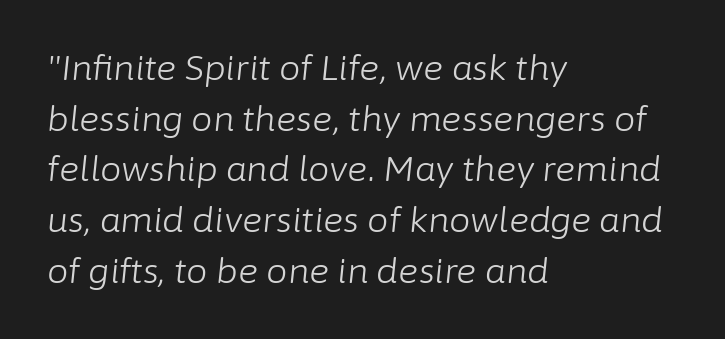
Q: Is the text bold? A: No.
Q: Is the text italic (slanted)? A: Yes, it leans right by about 6 degrees.
Q: Is the text underlined? A: No.
Q: How is the paragraph aligned? A: Left-aligned.
Q: Is the spacing between letters normal or unusually wide? A: Normal.
Q: Is the spacing between lines tight, normal or loose? A: Normal.
Q: Width (condensed, normal, or wide)? A: Normal.
Q: Stroke contrast? A: Low.
Q: x-height? A: Medium.
Q: Monospaced? A: No.
